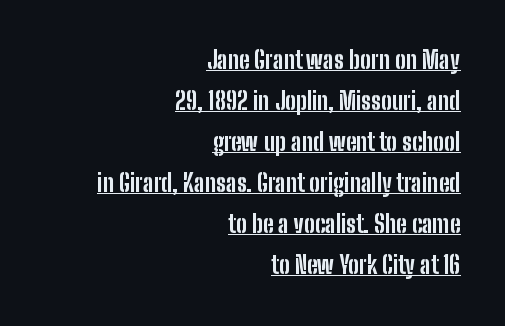
{"italic": "no", "bold": "yes", "underline": "yes", "align": "right", "line_spacing_ratio": 1.71, "letter_spacing": "normal", "letter_spacing_em": 0.0, "glyph_px": 24}
